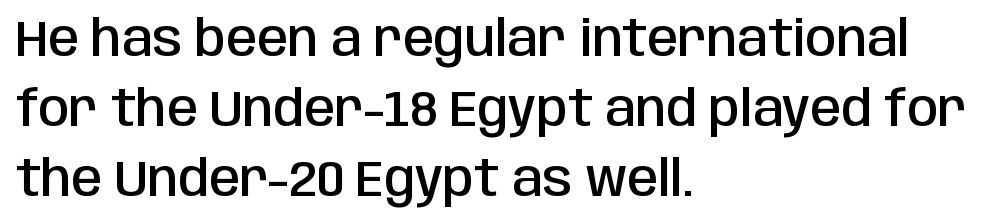
A sans-serif font was chosen for this passage. These lines carry some extra weight — a demibold, not a full bold. Tracking value appears to be zero — textbook default spacing. The letters stand upright; this is a roman face. The space between consecutive lines is moderate.
